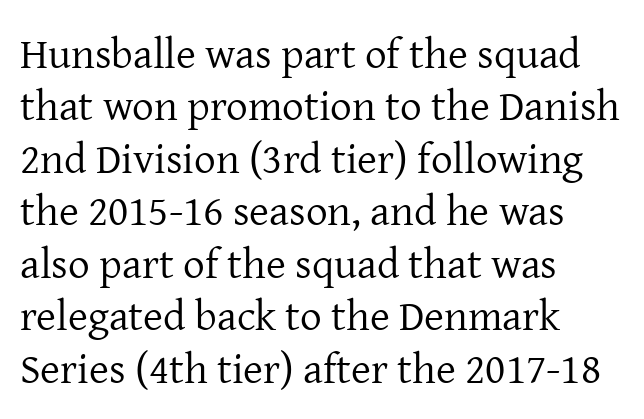
Is this a sans? No — the strokes have serifs. Unbolded letterforms with no extra heft. In CSS terms this would be text-align: left. Check under the words: just untouched page. In terms of letterspacing, this is plain default setting. The rendering uses natural spacing where letterforms have individual widths.
